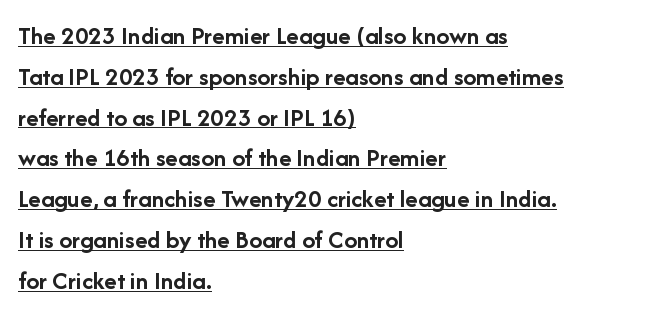
{"italic": "no", "bold": "yes", "underline": "yes", "align": "left", "line_spacing": "normal", "line_spacing_ratio": 1.57, "letter_spacing": "normal", "letter_spacing_em": 0.0, "glyph_px": 26}
